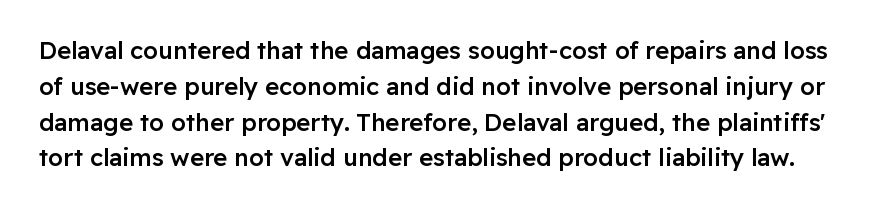
{"italic": "no", "bold": "semi", "underline": "no", "line_spacing": "normal", "line_spacing_ratio": 1.49, "letter_spacing": "normal", "letter_spacing_em": 0.0, "glyph_px": 24}
